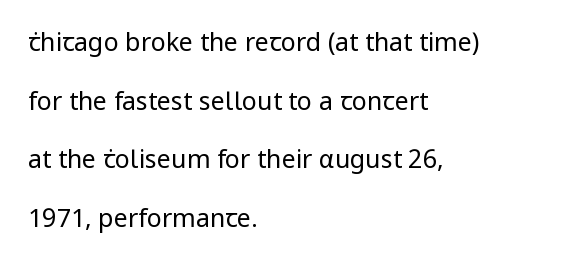
Q: Is the text bold? A: No.
Q: Is the text italic (slanted)? A: No, it is upright.
Q: Is the text underlined? A: No.
Q: How is the paragraph aligned? A: Left-aligned.
Q: Is the spacing between letters normal or unusually wide? A: Normal.
Q: Is the spacing between lines tight, normal or loose? A: Loose.
